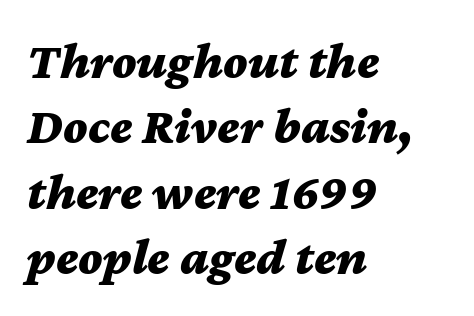
Vertically, the passage feels balanced, rows spaced as you'd expect. Caption: multi-line text, flush left, ragged right. Rule under the text: the space is simply empty. These lines were composed using italics. Words appear dense and cohesive because spacing is normal.
